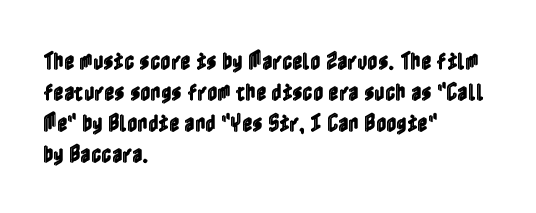
{"italic": "no", "underline": "no", "align": "left", "line_spacing": "normal", "line_spacing_ratio": 1.55, "letter_spacing": "normal", "letter_spacing_em": 0.0, "glyph_px": 20}
